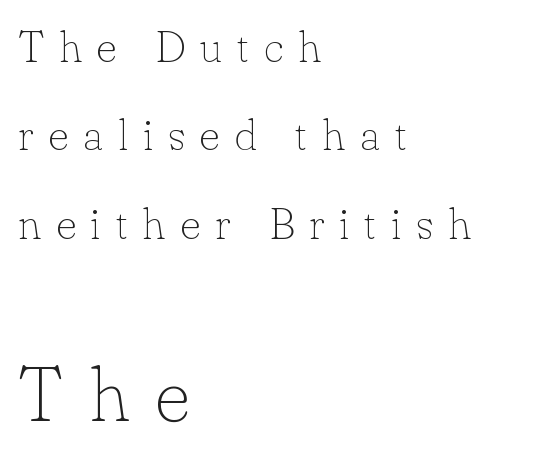
The rendering shows small feet on the letterforms — a serif design. The lower block of text is set noticeably larger than the block above it. The specimen reads as upright at a glance. Each new line begins a long way beneath the previous one.
